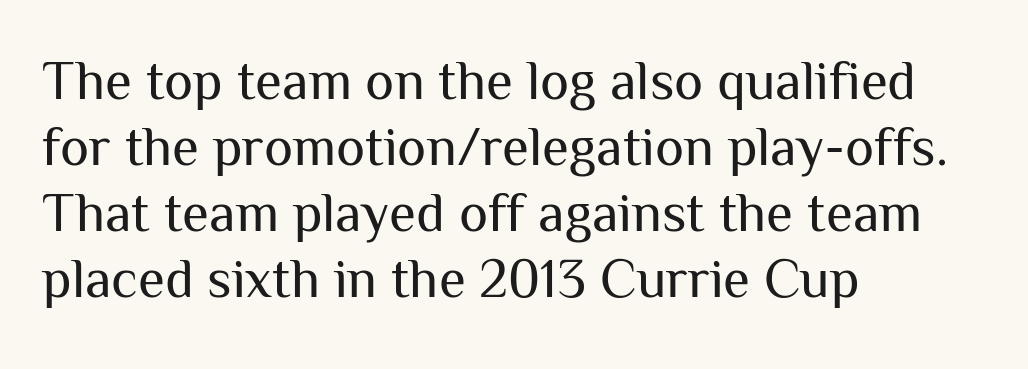
Q: Is the text bold? A: No.
Q: Is the text italic (slanted)? A: No, it is upright.
Q: Is the typeface a serif or a sans-serif typeface? A: Sans-serif.
Q: Is the text underlined? A: No.
Q: How is the paragraph aligned? A: Left-aligned.
Q: Is the spacing between letters normal or unusually wide? A: Normal.
Q: Width (condensed, normal, or wide)? A: Normal.
Q: Stroke contrast? A: Medium.
Q: x-height? A: Medium.
Q: Monospaced? A: No.
